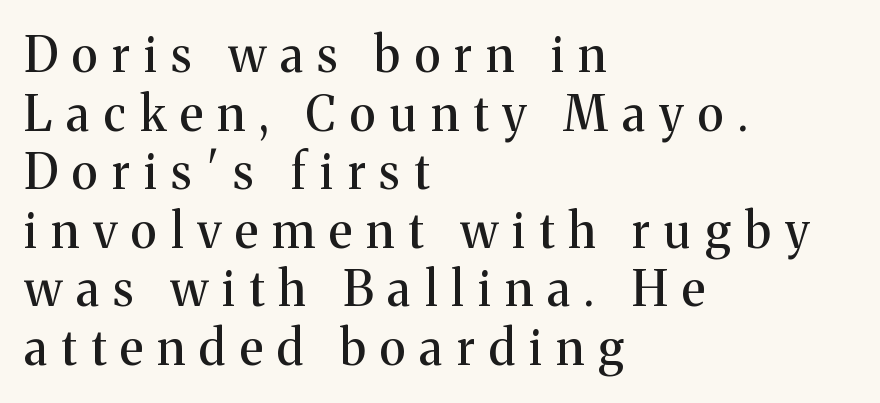
{"serif": "yes", "italic": "no", "width": "normal", "stroke_contrast": "medium", "x_height": "medium", "monospaced": "no", "underline": "no", "align": "left", "line_spacing_ratio": 1.22, "letter_spacing": "wide", "letter_spacing_em": 0.3, "glyph_px": 48}
